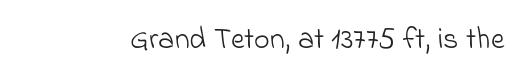
{"serif": "no", "bold": "no", "weight": "light", "width": "normal", "stroke_contrast": "low", "x_height": "small", "monospaced": "no", "underline": "no", "letter_spacing": "normal", "letter_spacing_em": 0.0, "glyph_px": 30}
